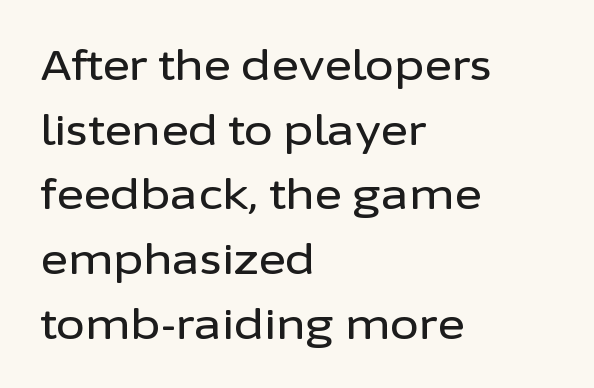
The image shows 42 px sans-serif type, upright; set left-aligned, normal line spacing (1.54x), normal letter spacing, not underlined; low stroke contrast and a medium x-height.
